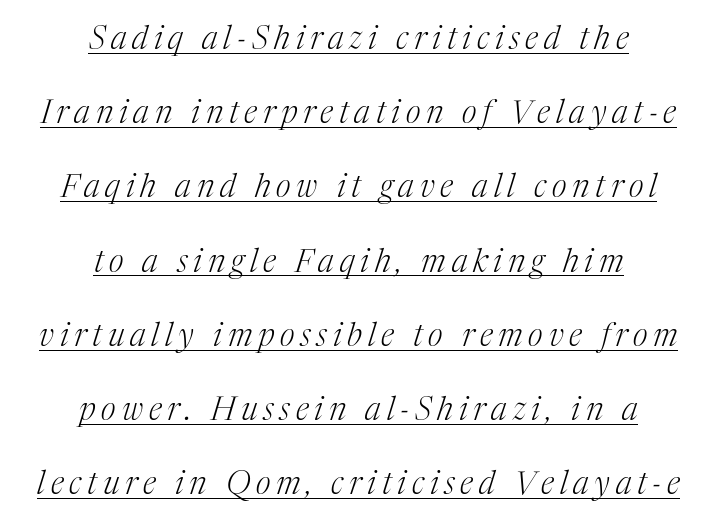
No heavy texture on the line: the type isn't bold. Are there feet on the stems? There are — it's a serif. The typesetter has applied underlining to the passage shown. Typeset on center — no edge is straight.
